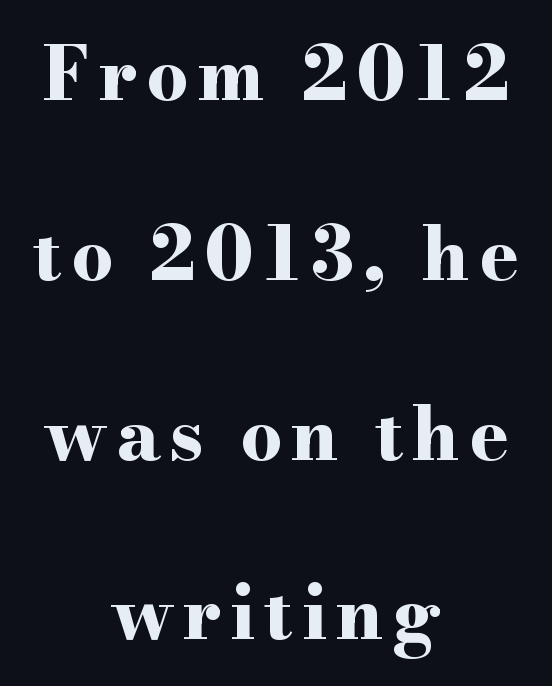
Descenders hang freely into open space. Caption: multi-line text, centered on the measure. The passage shown is typed in a proportional face where columns would drift. The passage shown is typeset with a serif family. The specimen reads as upright at a glance.
